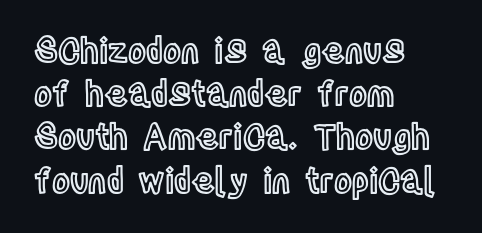
The image shows 34 px condensed type, upright; set left-aligned, normal line spacing (1.27x), normal letter spacing, not underlined; a large x-height.
